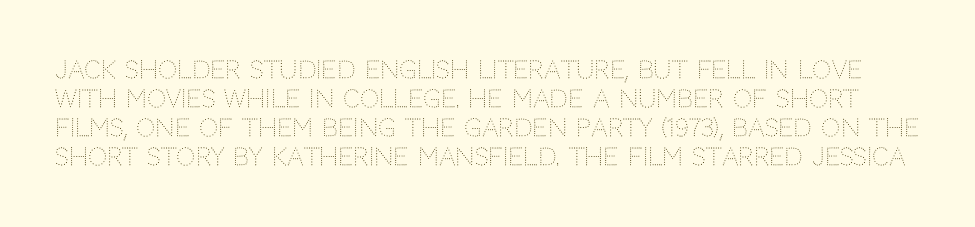
{"italic": "no", "bold": "no", "underline": "no", "line_spacing_ratio": 1.21, "letter_spacing": "normal", "letter_spacing_em": 0.0, "glyph_px": 24}
